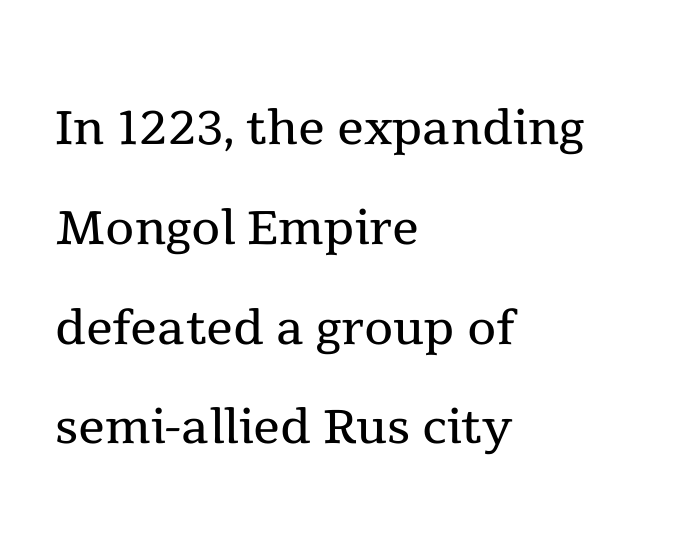
The image shows 67 px regular-weight serif type, upright; set left-aligned, normal line spacing (1.49x), normal letter spacing, not underlined; a medium x-height.
